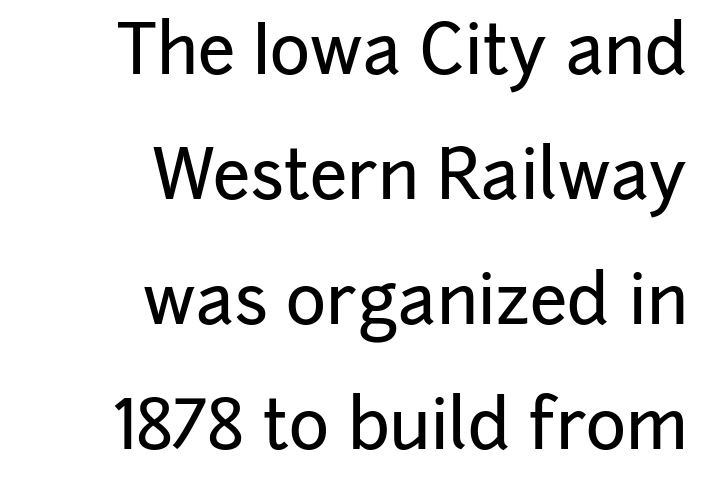
The string is rendered with underlining switched off. Words appear dense and cohesive because spacing is normal. When letters stand straight like this, we call the style roman or upright. Compared with a flush-left layout, this one pins lines to the opposite, right side. Each letter's strokes conclude bluntly, with no projecting serifs.
